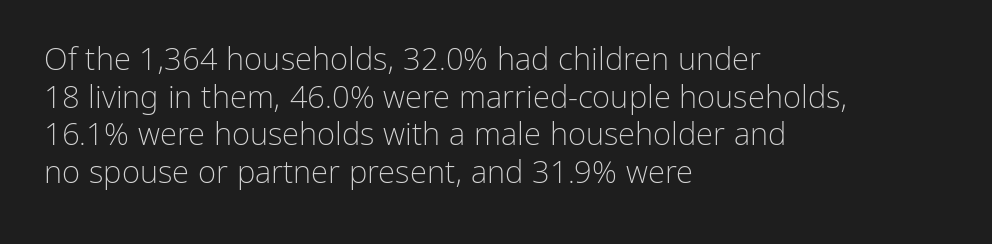
Character widths vary here, with narrow letters taking less room than wide ones. Grotesque or geometric, the face here clearly has no serifs. The strokes carry an ordinary text weight at most. Layout note: lines flush left. The glyphs are unaccompanied by any horizontal stroke below them.
